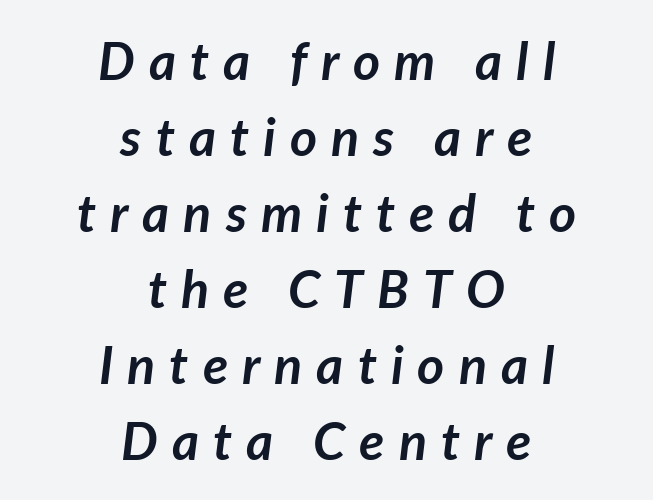
The image shows 52 px semibold type, italic (leaning right); set centered, normal line spacing (1.46x), unusually wide letter spacing (+0.27 em), not underlined; low stroke contrast and a medium x-height.
